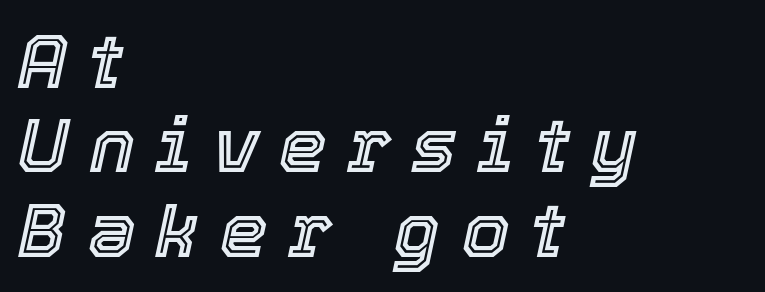
{"italic": "yes", "lean": "right", "slant_degrees": 12, "width": "normal", "x_height": "medium", "monospaced": "no", "underline": "no", "align": "left", "line_spacing": "tight", "line_spacing_ratio": 1.11, "letter_spacing": "wide", "letter_spacing_em": 0.27, "glyph_px": 76}
